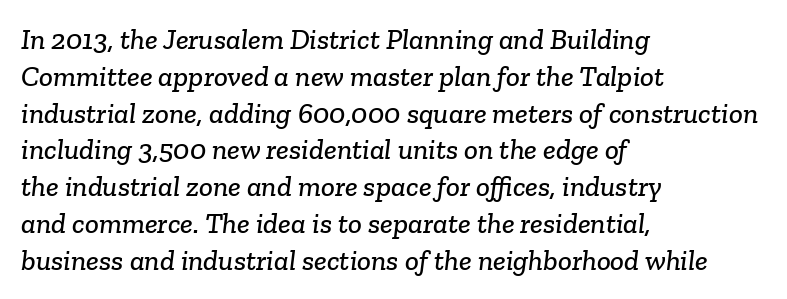
The image shows 29 px serif type; set left-aligned, normal line spacing (1.27x), normal letter spacing, not underlined; low stroke contrast and a medium x-height.
